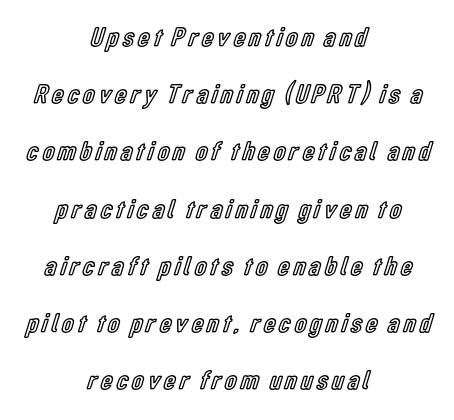
{"underline": "no", "align": "center", "line_spacing": "loose", "line_spacing_ratio": 2.12, "glyph_px": 27}
